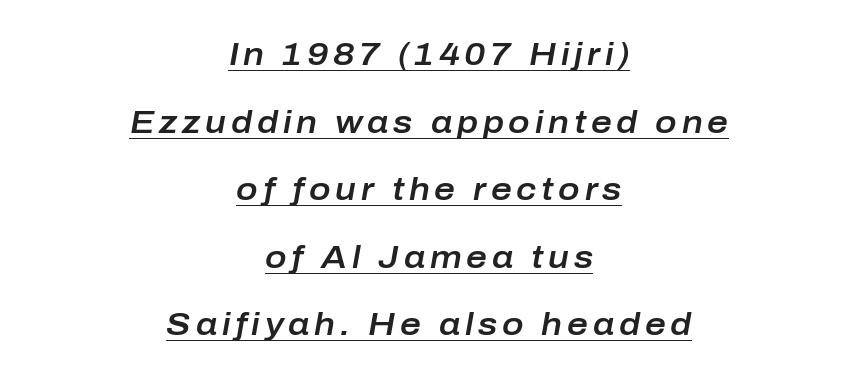
The image shows 32 px text type, italic (leaning right); set centered, loose line spacing (2.11x), underlined; low stroke contrast and a medium x-height.
